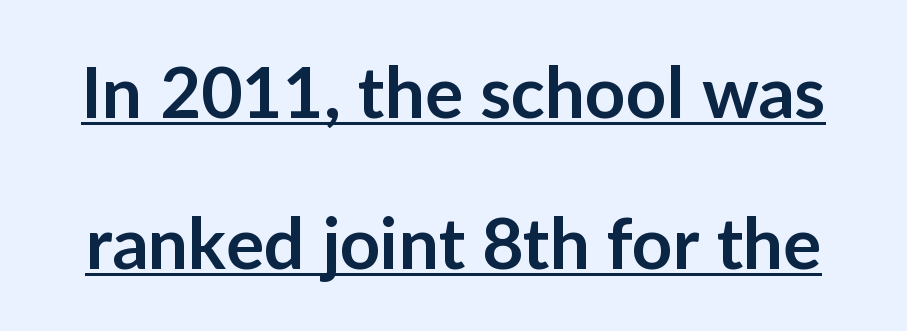
Q: Is the text bold? A: Semi-bold.
Q: Is the text italic (slanted)? A: No, it is upright.
Q: Is the typeface a serif or a sans-serif typeface? A: Sans-serif.
Q: Is the text underlined? A: Yes.
Q: Is the spacing between letters normal or unusually wide? A: Normal.
Q: Is the spacing between lines tight, normal or loose? A: Loose.
Q: Width (condensed, normal, or wide)? A: Normal.
Q: Stroke contrast? A: Low.
Q: x-height? A: Medium.
Q: Monospaced? A: No.
